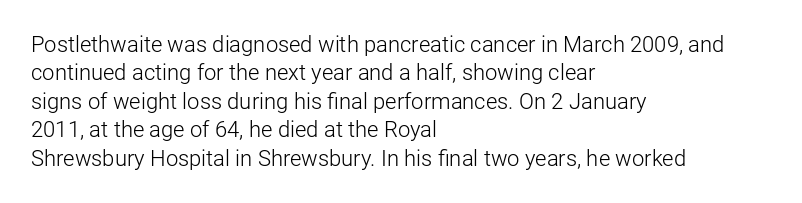
The image shows 22 px text type, upright; set left-aligned, normal line spacing (1.29x), normal letter spacing, not underlined.
